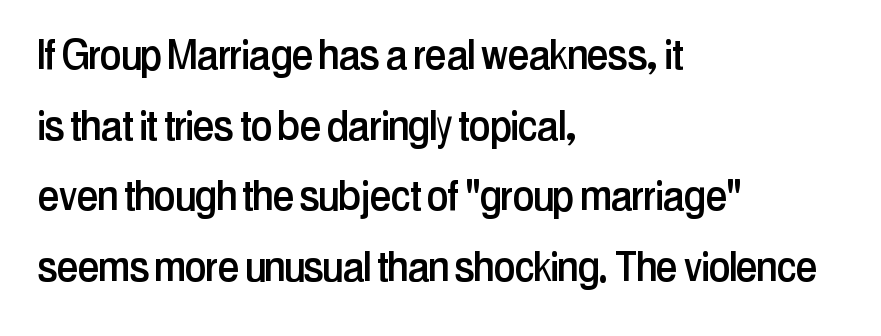
Think of a printed novel: that variable character pitch is what you see here. Font category for this specimen: sans-serif. Honestly, there is no underline to notice here at all. This sample uses an upright cut, with every glyph sitting square on the baseline. Successive baselines arrive at the customary interval.
